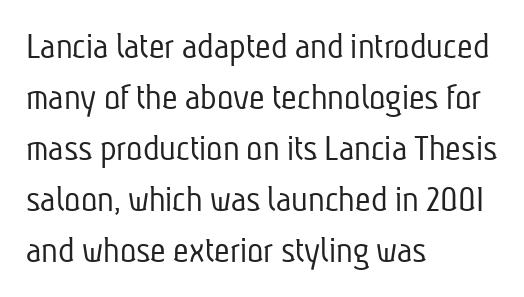
Q: Is the text bold? A: No.
Q: Is the typeface a serif or a sans-serif typeface? A: Sans-serif.
Q: Is the text underlined? A: No.
Q: How is the paragraph aligned? A: Left-aligned.
Q: Is the spacing between letters normal or unusually wide? A: Normal.
Q: Is the spacing between lines tight, normal or loose? A: Normal.
Q: Width (condensed, normal, or wide)? A: Condensed.
Q: Stroke contrast? A: Low.
Q: x-height? A: Medium.
Q: Monospaced? A: No.
